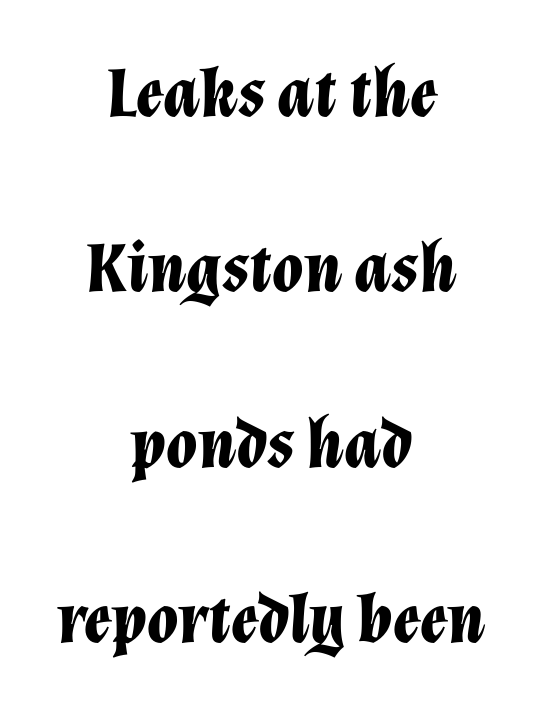
The image shows 71 px bold type, italic (leaning right); set centered, loose line spacing (2.47x), normal letter spacing, not underlined; low stroke contrast and a medium x-height.
